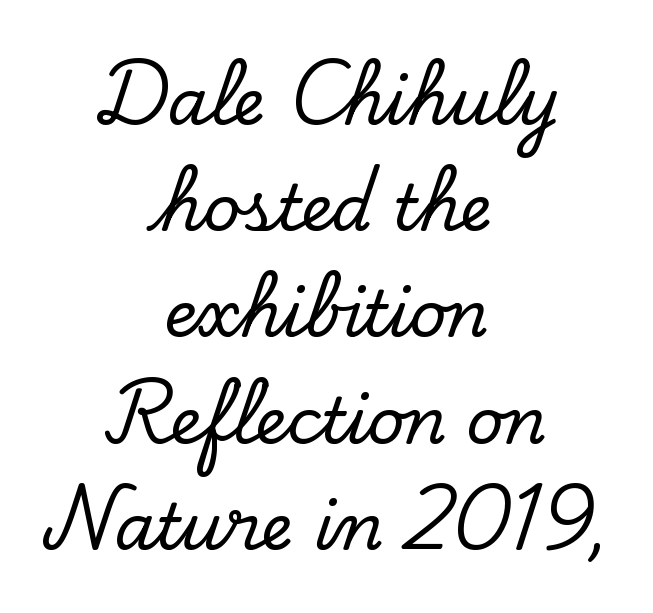
How would I describe the line gaps? Plain and ordinary. One-word summary of the alignment: center. The passage shown is typed in a proportional face where columns would drift. These lines are composed in type with serifs.
